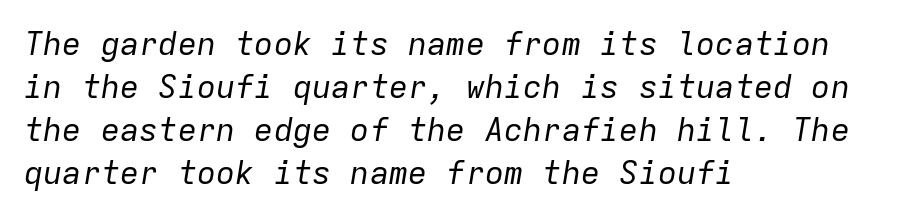
Q: Is the text bold? A: No.
Q: Is the text italic (slanted)? A: Yes, it leans right by about 9 degrees.
Q: Is the text underlined? A: No.
Q: How is the paragraph aligned? A: Left-aligned.
Q: Is the spacing between letters normal or unusually wide? A: Normal.
Q: Is the spacing between lines tight, normal or loose? A: Normal.
Q: Width (condensed, normal, or wide)? A: Normal.
Q: Stroke contrast? A: Low.
Q: x-height? A: Medium.
Q: Monospaced? A: Yes.
